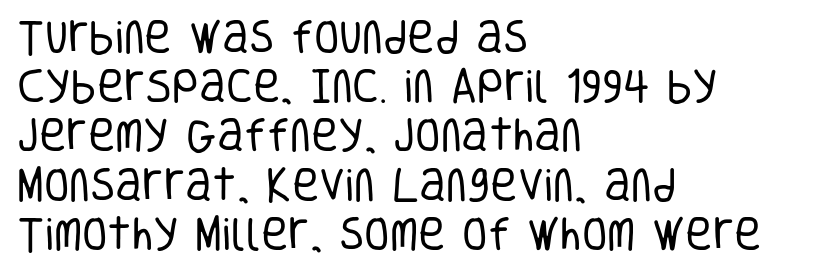
Proportional: the letters do not fall into vertical columns. The glyphs are unaccompanied by any horizontal stroke below them. The typography opts for an upright posture over an oblique one. Nothing heavy about these letters — not bold at all. The characters display no serif detailing; their extremities are plain. How would I describe the line gaps? Plain and ordinary.
